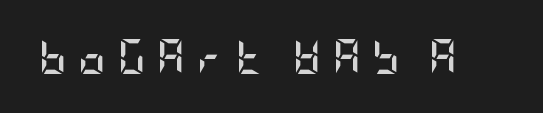
Q: Is the text bold? A: Yes.
Q: Is the text italic (slanted)? A: No, it is upright.
Q: Is the typeface a serif or a sans-serif typeface? A: Sans-serif.
Q: Is the text underlined? A: No.
Q: Is the spacing between letters normal or unusually wide? A: Unusually wide.
Q: Width (condensed, normal, or wide)? A: Condensed.
Q: Stroke contrast? A: Low.
Q: x-height? A: Large.
